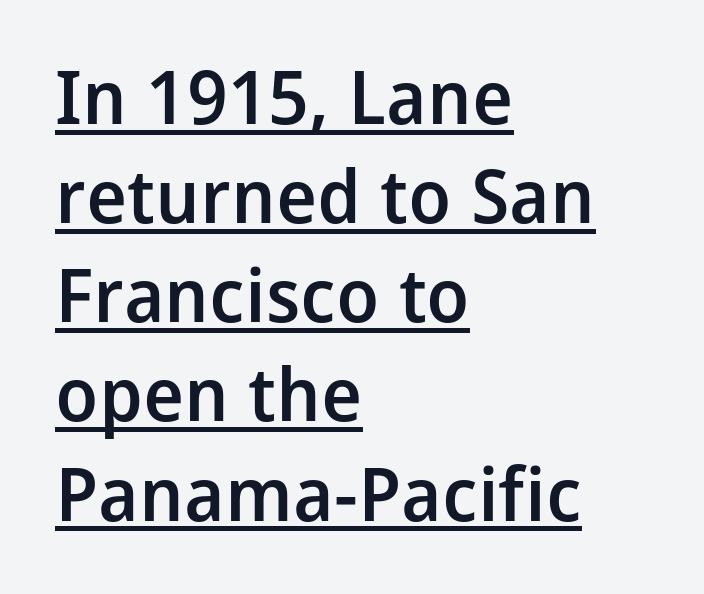
{"serif": "no", "italic": "no", "bold": "semi", "weight": "semibold", "width": "normal", "stroke_contrast": "low", "x_height": "medium", "monospaced": "no", "underline": "yes", "align": "left", "line_spacing": "normal", "line_spacing_ratio": 1.34, "letter_spacing": "normal", "letter_spacing_em": 0.0, "glyph_px": 74}
